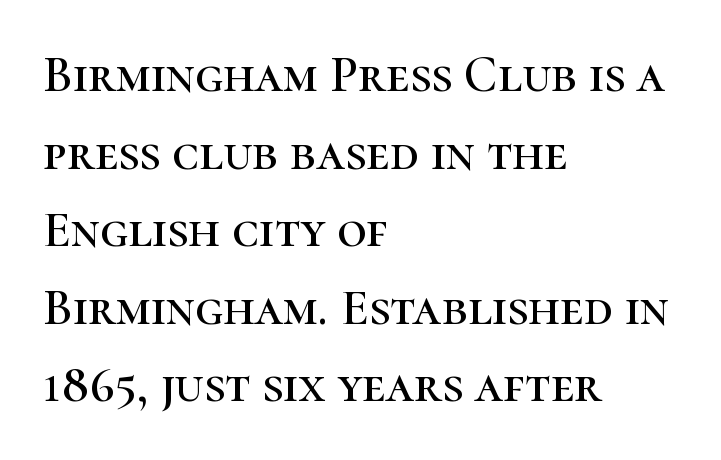
{"serif": "yes", "italic": "no", "width": "normal", "stroke_contrast": "high", "x_height": "medium", "monospaced": "no", "underline": "no", "align": "left", "line_spacing": "normal", "line_spacing_ratio": 1.52, "letter_spacing": "normal", "letter_spacing_em": 0.0, "glyph_px": 51}
